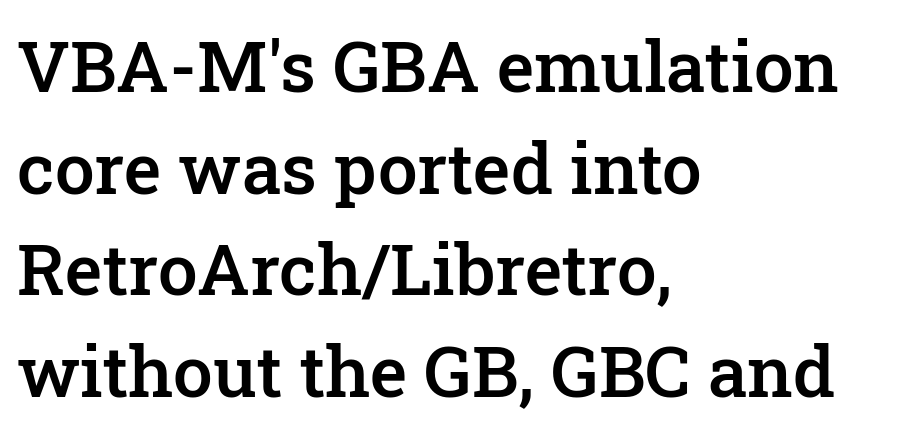
{"serif": "yes", "italic": "no", "bold": "semi", "weight": "semibold", "width": "normal", "stroke_contrast": "low", "x_height": "medium", "monospaced": "no", "underline": "no", "align": "left", "line_spacing": "normal", "line_spacing_ratio": 1.43, "letter_spacing": "normal", "letter_spacing_em": 0.0, "glyph_px": 71}
